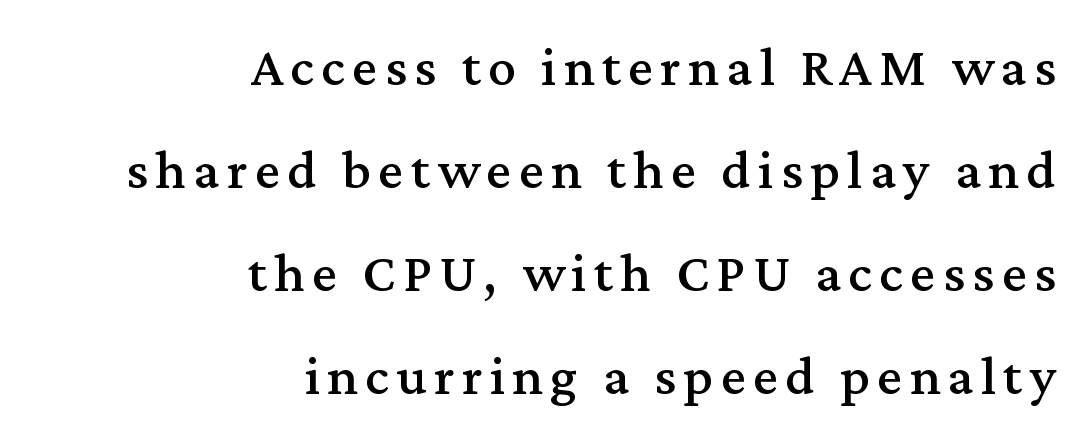
{"serif": "yes", "italic": "no", "width": "normal", "stroke_contrast": "medium", "x_height": "medium", "monospaced": "no", "underline": "no", "align": "right", "line_spacing_ratio": 1.84, "glyph_px": 56}
